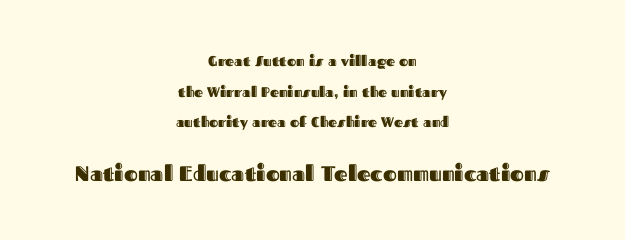
The image shows 21 px text type, upright; set centered, loose line spacing (2.18x), normal letter spacing, not underlined; the second (bottom) block is 1.5x larger.
